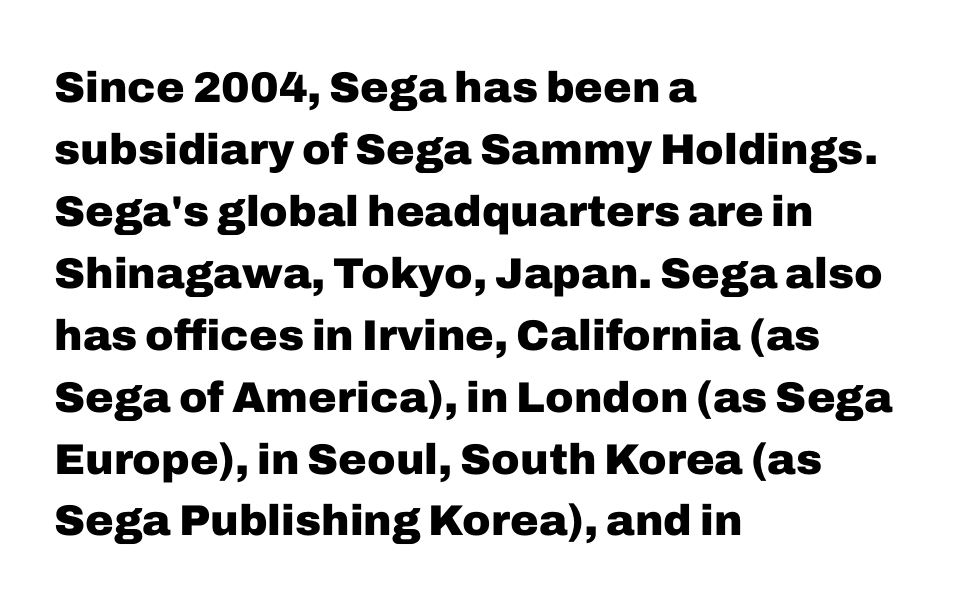
Q: Is the text bold? A: Yes.
Q: Is the text italic (slanted)? A: No, it is upright.
Q: Is the typeface a serif or a sans-serif typeface? A: Sans-serif.
Q: Is the text underlined? A: No.
Q: How is the paragraph aligned? A: Left-aligned.
Q: Is the spacing between letters normal or unusually wide? A: Normal.
Q: Is the spacing between lines tight, normal or loose? A: Normal.
Q: Width (condensed, normal, or wide)? A: Normal.
Q: Stroke contrast? A: Low.
Q: x-height? A: Medium.
Q: Monospaced? A: No.
